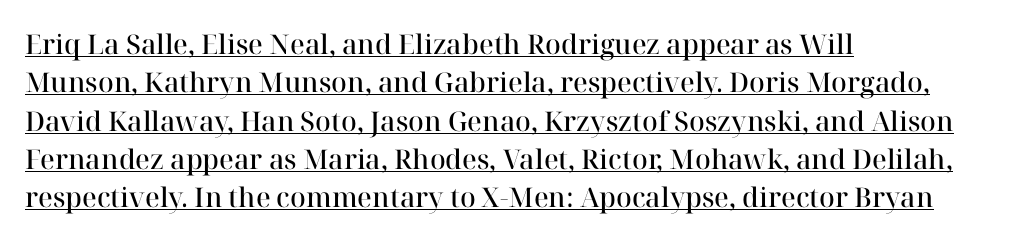
The image shows 27 px text type, upright; set left-aligned, normal line spacing (1.42x), normal letter spacing, underlined.
